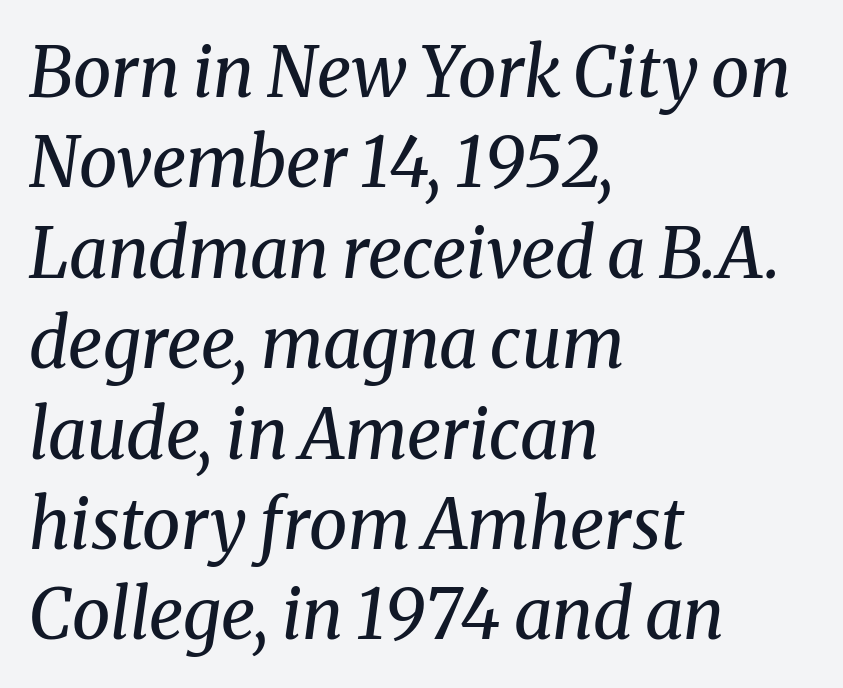
Q: Is the text bold? A: No.
Q: Is the text italic (slanted)? A: Yes, it leans right by about 8 degrees.
Q: Is the typeface a serif or a sans-serif typeface? A: Serif.
Q: Is the text underlined? A: No.
Q: How is the paragraph aligned? A: Left-aligned.
Q: Is the spacing between letters normal or unusually wide? A: Normal.
Q: Is the spacing between lines tight, normal or loose? A: Normal.
Q: Width (condensed, normal, or wide)? A: Normal.
Q: Stroke contrast? A: Medium.
Q: x-height? A: Medium.
Q: Monospaced? A: No.
